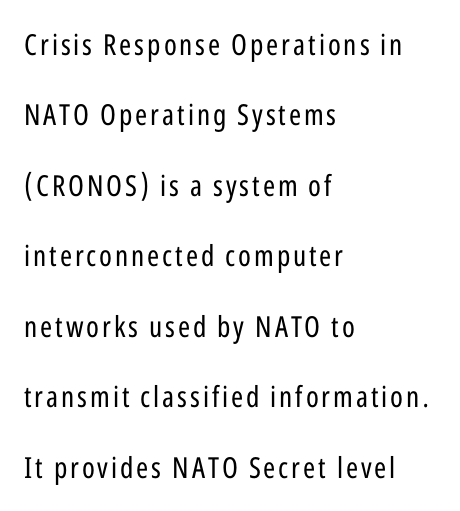
{"serif": "no", "italic": "no", "bold": "no", "weight": "regular", "width": "condensed", "stroke_contrast": "low", "x_height": "medium", "monospaced": "no", "underline": "no", "align": "left", "line_spacing": "loose", "line_spacing_ratio": 2.43, "glyph_px": 29}
